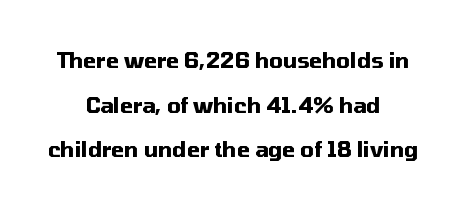
The image shows 21 px bold type, upright; set centered, loose line spacing (2.12x), normal letter spacing, not underlined.
